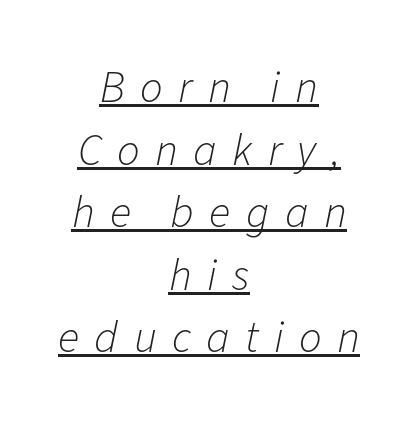
The image shows 45 px light type, italic (leaning right); set centered, normal line spacing (1.39x), unusually wide letter spacing (+0.34 em), underlined; low stroke contrast and a medium x-height.
